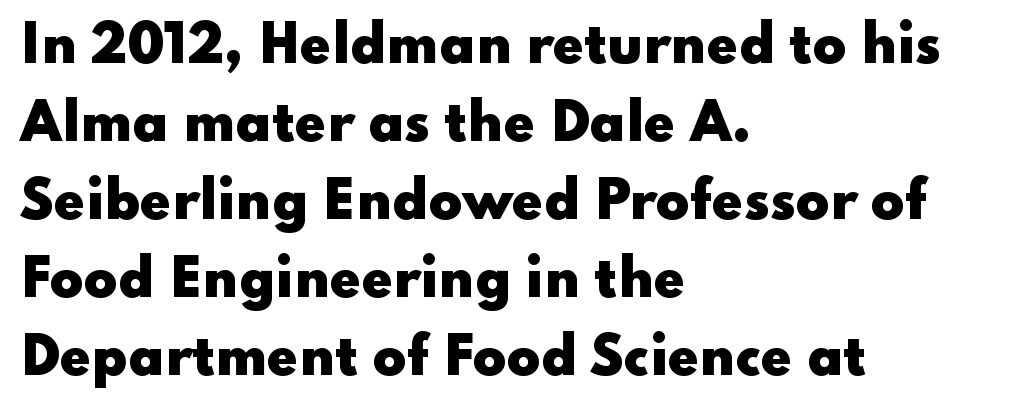
The image shows 50 px heavy, wide sans-serif type, upright; set left-aligned, normal line spacing (1.56x), normal letter spacing, not underlined; low stroke contrast and a small x-height.
